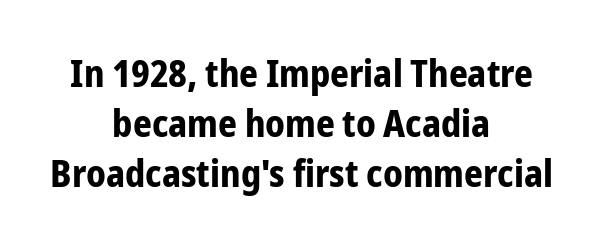
Quick note: not italic, upright. The rendering uses a moderate line-height, typical for paragraphs. The zone under the glyphs is completely vacant. This rendering uses center alignment, leaving both contours irregular but symmetric.
